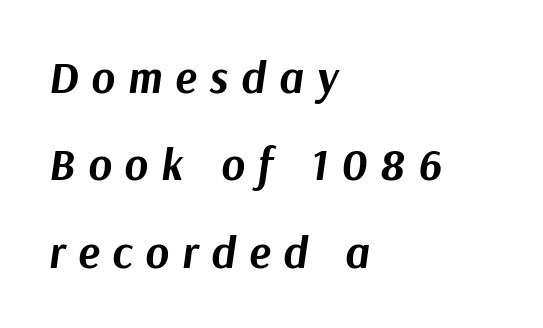
The rendering applies a slant to the glyphs. Display-style spreading of the glyphs; the letterfit is very open. The letters advance in unequal steps, a hallmark of proportional type. Loosely led — the rows are spread out. Strokes here are thick enough to call this a true bold.
